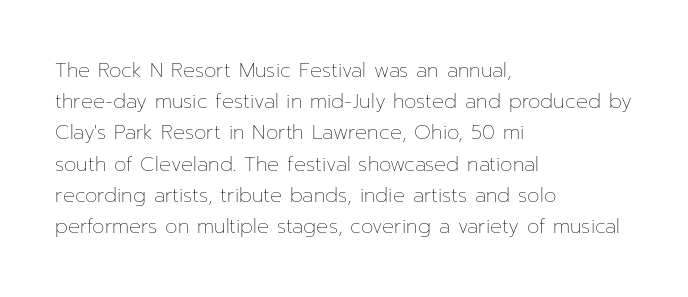
{"italic": "no", "bold": "no", "underline": "no", "align": "left", "line_spacing": "normal", "line_spacing_ratio": 1.56, "letter_spacing": "normal", "letter_spacing_em": 0.0, "glyph_px": 20}
